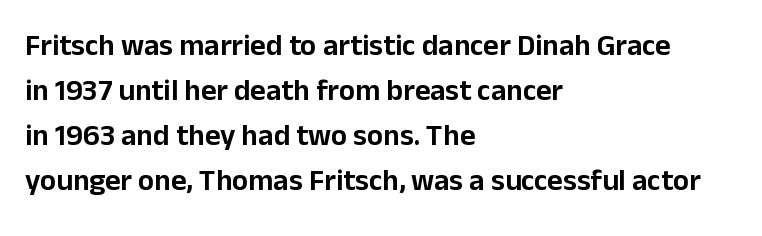
The image shows 30 px sans-serif type, upright; set left-aligned, normal line spacing (1.5x), normal letter spacing, not underlined; low stroke contrast and a medium x-height.
